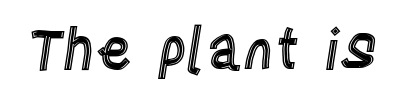
{"width": "condensed", "x_height": "large", "monospaced": "no", "underline": "no", "letter_spacing": "normal", "letter_spacing_em": 0.0, "glyph_px": 56}
